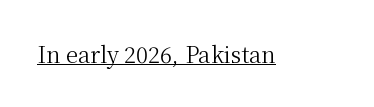
The image shows 22 px text type, upright; set normal letter spacing, underlined.
